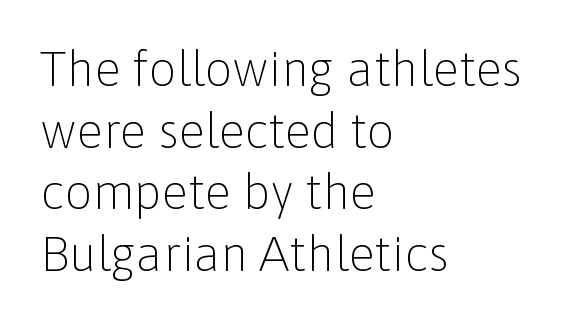
Q: Is the text bold? A: No.
Q: Is the text italic (slanted)? A: No, it is upright.
Q: Is the typeface a serif or a sans-serif typeface? A: Sans-serif.
Q: Is the text underlined? A: No.
Q: How is the paragraph aligned? A: Left-aligned.
Q: Is the spacing between letters normal or unusually wide? A: Normal.
Q: Is the spacing between lines tight, normal or loose? A: Normal.
Q: Width (condensed, normal, or wide)? A: Normal.
Q: Stroke contrast? A: Low.
Q: x-height? A: Medium.
Q: Monospaced? A: No.
